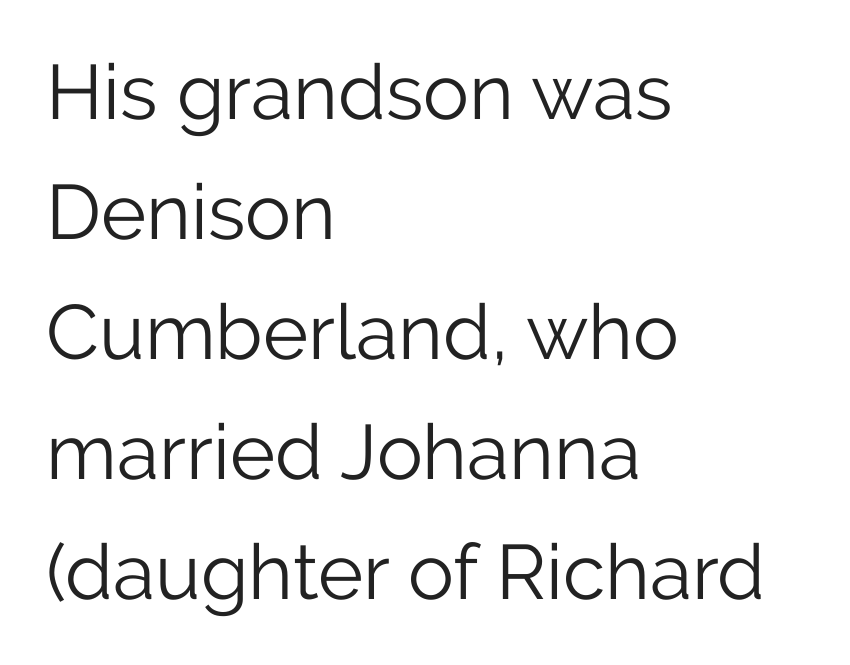
Q: Is the text bold? A: No.
Q: Is the text italic (slanted)? A: No, it is upright.
Q: Is the typeface a serif or a sans-serif typeface? A: Sans-serif.
Q: Is the text underlined? A: No.
Q: How is the paragraph aligned? A: Left-aligned.
Q: Is the spacing between letters normal or unusually wide? A: Normal.
Q: Is the spacing between lines tight, normal or loose? A: Normal.
Q: Width (condensed, normal, or wide)? A: Normal.
Q: Stroke contrast? A: Low.
Q: x-height? A: Medium.
Q: Monospaced? A: No.
